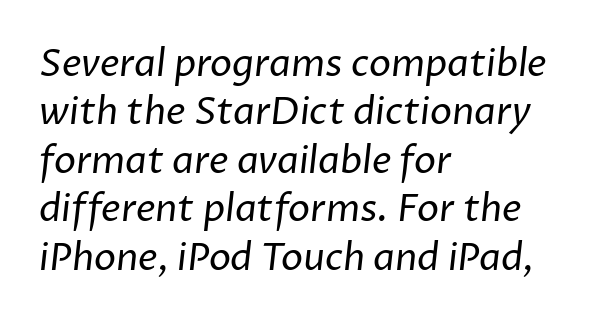
The image shows 37 px regular-weight sans-serif type; set left-aligned, normal line spacing (1.31x), normal letter spacing, not underlined; low stroke contrast and a medium x-height.
